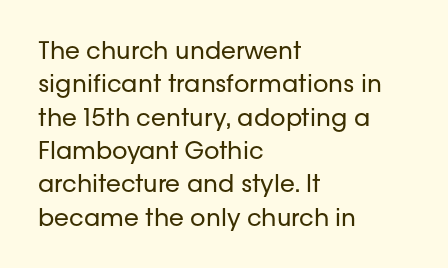
{"italic": "no", "bold": "no", "underline": "no", "align": "left", "line_spacing": "normal", "line_spacing_ratio": 1.39, "letter_spacing": "normal", "letter_spacing_em": 0.0, "glyph_px": 24}
